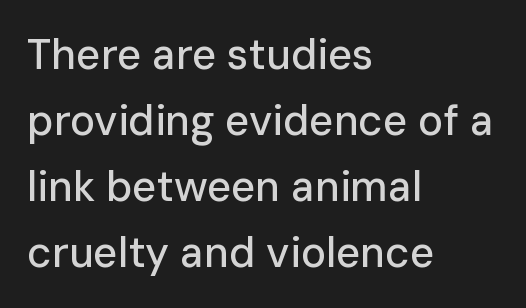
{"serif": "no", "italic": "no", "width": "normal", "stroke_contrast": "low", "x_height": "medium", "monospaced": "no", "underline": "no", "align": "left", "line_spacing": "normal", "line_spacing_ratio": 1.57, "letter_spacing": "normal", "letter_spacing_em": 0.0, "glyph_px": 42}
